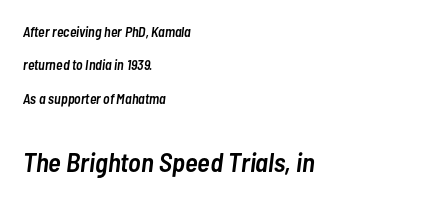
Q: Is the text bold? A: Semi-bold.
Q: Is the text italic (slanted)? A: Yes, it leans right by about 7 degrees.
Q: Is the text underlined? A: No.
Q: How is the paragraph aligned? A: Left-aligned.
Q: Is the spacing between letters normal or unusually wide? A: Normal.
Q: Is the spacing between lines tight, normal or loose? A: Loose.
Q: Which block of text is set in a larger size, the first (top) or the second (bottom)? A: The second (bottom) one.
